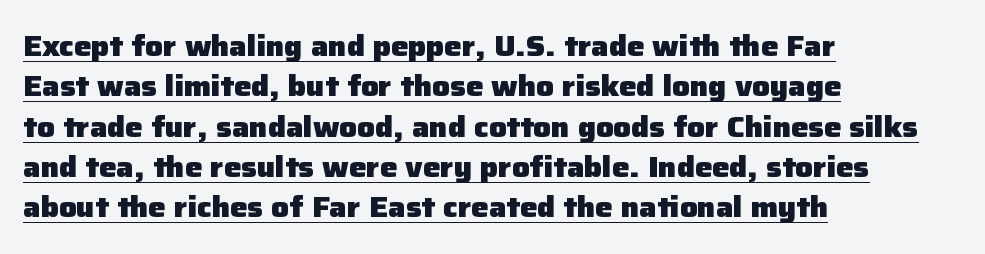
The face used here is proportionally spaced, like ordinary book or web type. Each word holds together tightly as a unit, with standard inter-letter gaps. Visually the block forms a straight wall on the left and a jagged coastline on the right. Normally led — the rows are evenly, conventionally spaced.
